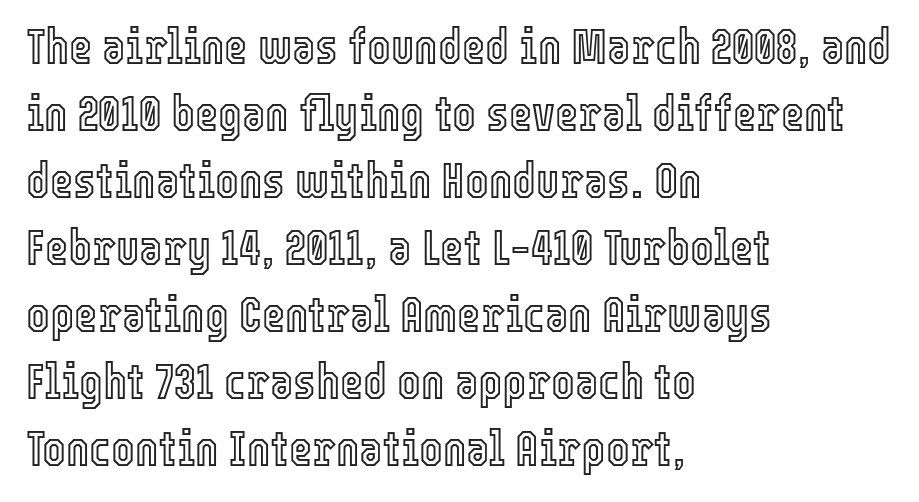
Q: Is the text italic (slanted)? A: No, it is upright.
Q: Is the text underlined? A: No.
Q: How is the paragraph aligned? A: Left-aligned.
Q: Is the spacing between letters normal or unusually wide? A: Normal.
Q: Is the spacing between lines tight, normal or loose? A: Normal.
Q: Width (condensed, normal, or wide)? A: Condensed.
Q: x-height? A: Medium.
Q: Monospaced? A: No.
